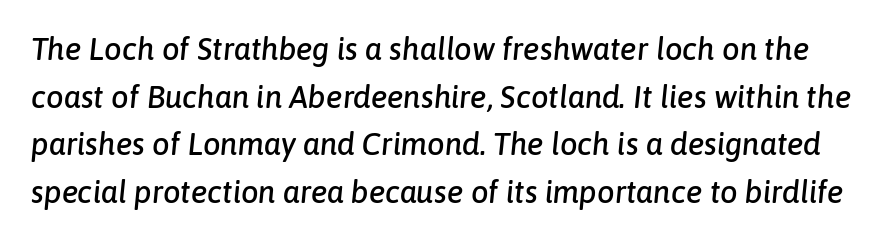
Character widths vary here, with narrow letters taking less room than wide ones. Has an underline been added? It has not. This is oblique type, the kind used for emphasis or titles. One glance says typical: line gaps are just what's usual.
